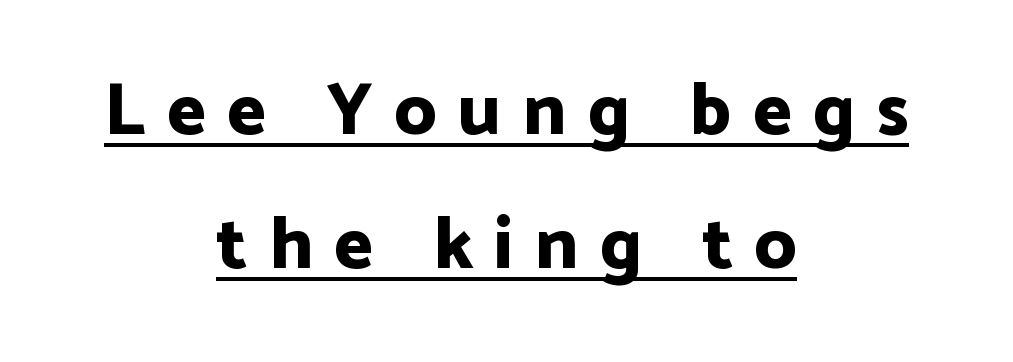
Q: Is the text bold? A: Yes.
Q: Is the text italic (slanted)? A: No, it is upright.
Q: Is the typeface a serif or a sans-serif typeface? A: Sans-serif.
Q: Is the text underlined? A: Yes.
Q: How is the paragraph aligned? A: Centered.
Q: Is the spacing between letters normal or unusually wide? A: Unusually wide.
Q: Width (condensed, normal, or wide)? A: Normal.
Q: Stroke contrast? A: Low.
Q: x-height? A: Medium.
Q: Monospaced? A: No.
